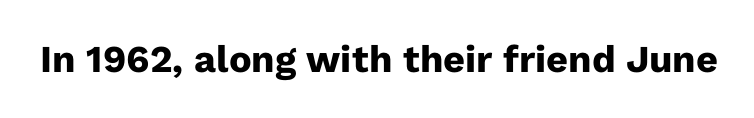
{"serif": "no", "italic": "no", "bold": "yes", "weight": "heavy", "width": "normal", "stroke_contrast": "low", "x_height": "medium", "monospaced": "no", "underline": "no", "letter_spacing": "normal", "letter_spacing_em": 0.0, "glyph_px": 38}
